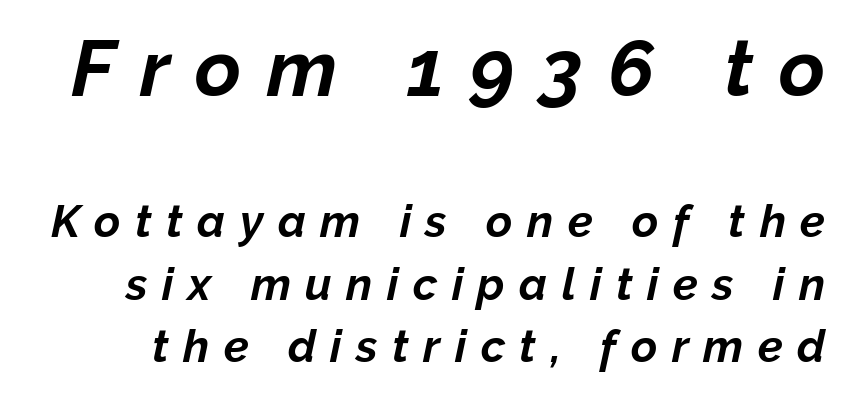
{"italic": "yes", "lean": "right", "slant_degrees": 12, "bold": "yes", "weight": "bold", "width": "normal", "stroke_contrast": "low", "x_height": "medium", "monospaced": "no", "underline": "no", "line_spacing": "normal", "line_spacing_ratio": 1.39, "letter_spacing": "wide", "letter_spacing_em": 0.32, "larger_block": "first", "size_ratio": 1.76, "glyph_px": 79}
